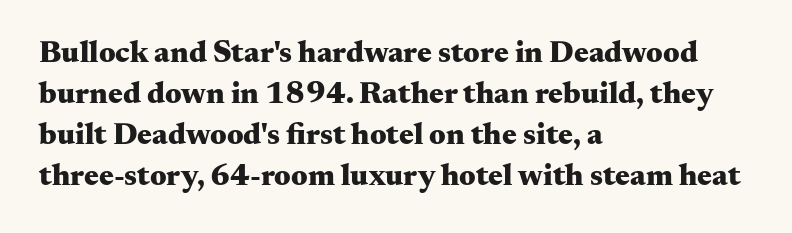
Q: Is the text bold? A: Yes.
Q: Is the text italic (slanted)? A: No, it is upright.
Q: Is the typeface a serif or a sans-serif typeface? A: Serif.
Q: Is the text underlined? A: No.
Q: How is the paragraph aligned? A: Left-aligned.
Q: Is the spacing between letters normal or unusually wide? A: Normal.
Q: Is the spacing between lines tight, normal or loose? A: Normal.
Q: Width (condensed, normal, or wide)? A: Wide.
Q: Stroke contrast? A: Medium.
Q: x-height? A: Small.
Q: Monospaced? A: No.
